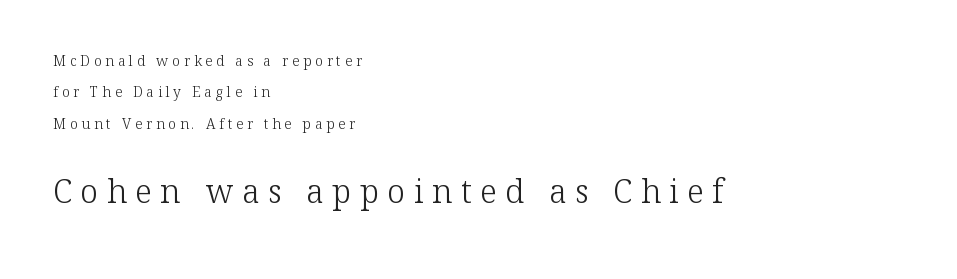
{"serif": "yes", "italic": "no", "bold": "no", "weight": "light", "width": "normal", "stroke_contrast": "low", "x_height": "medium", "monospaced": "no", "underline": "no", "align": "left", "line_spacing": "loose", "line_spacing_ratio": 2.24, "letter_spacing": "wide", "letter_spacing_em": 0.27, "larger_block": "second", "size_ratio": 2.29, "glyph_px": 32}
